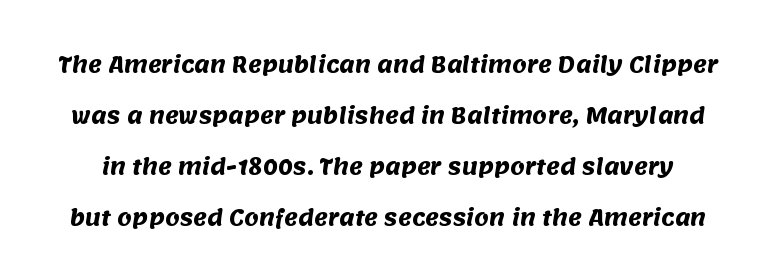
The image shows 21 px bold type; set loose line spacing (2.43x), normal letter spacing, not underlined.
